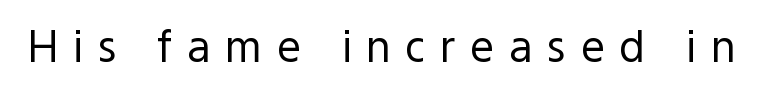
The gaps between neighbouring characters are conspicuously large. Every stem runs plumb, perpendicular to the baseline. The weight would be labelled regular, book, light, or lighter still. Looks like regular typesetting: each glyph gets only the width it needs. The letters carry no serifs — their stems end cleanly without finishing strokes. Check under the words: just untouched page.
